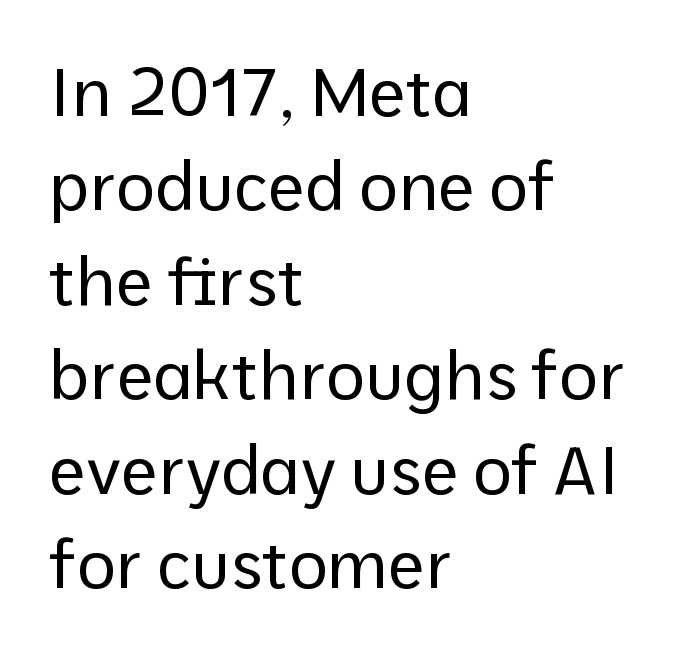
{"serif": "no", "italic": "no", "bold": "no", "weight": "regular", "width": "normal", "stroke_contrast": "low", "x_height": "medium", "monospaced": "no", "underline": "no", "align": "left", "line_spacing": "normal", "line_spacing_ratio": 1.41, "letter_spacing": "normal", "letter_spacing_em": 0.0, "glyph_px": 67}
